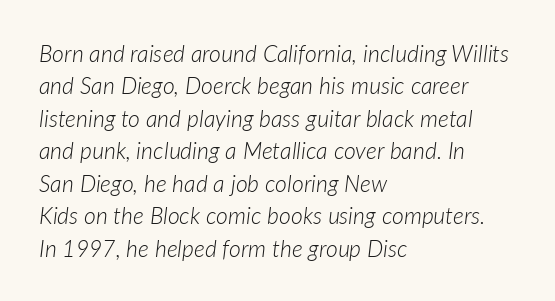
The image shows 23 px text type, italic (leaning right); set left-aligned, normal line spacing (1.41x), normal letter spacing, not underlined.
